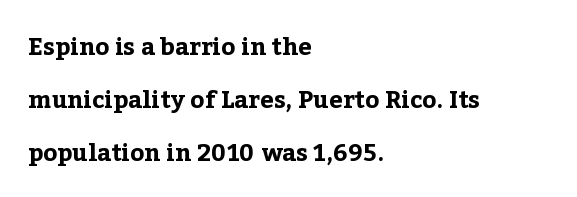
Q: Is the text bold? A: Yes.
Q: Is the text italic (slanted)? A: No, it is upright.
Q: Is the text underlined? A: No.
Q: How is the paragraph aligned? A: Left-aligned.
Q: Is the spacing between letters normal or unusually wide? A: Normal.
Q: Is the spacing between lines tight, normal or loose? A: Loose.
